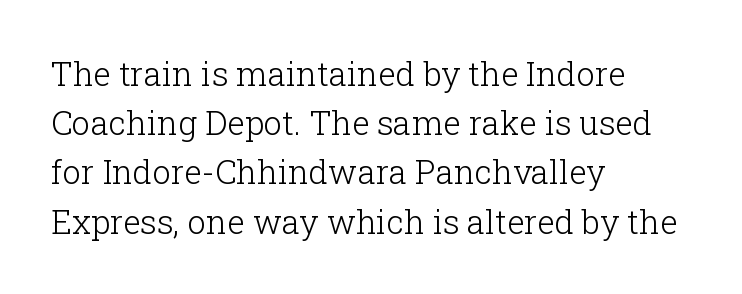
The image shows 33 px light serif type, upright; set left-aligned, normal line spacing (1.49x), normal letter spacing, not underlined; low stroke contrast and a medium x-height.
